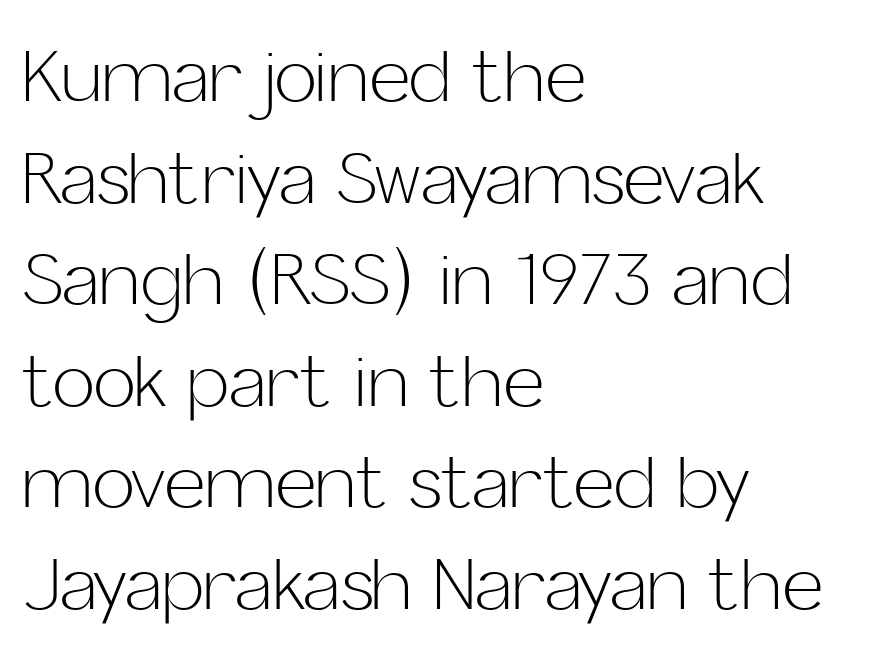
Q: Is the text bold? A: No.
Q: Is the text italic (slanted)? A: No, it is upright.
Q: Is the typeface a serif or a sans-serif typeface? A: Sans-serif.
Q: Is the text underlined? A: No.
Q: How is the paragraph aligned? A: Left-aligned.
Q: Is the spacing between letters normal or unusually wide? A: Normal.
Q: Is the spacing between lines tight, normal or loose? A: Normal.
Q: Width (condensed, normal, or wide)? A: Normal.
Q: Stroke contrast? A: Low.
Q: x-height? A: Medium.
Q: Monospaced? A: No.
